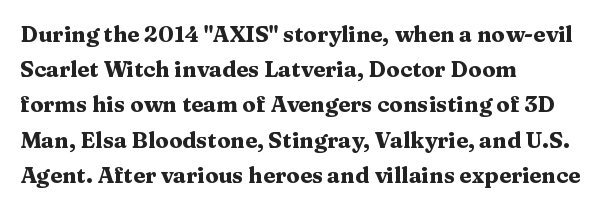
Q: Is the text bold? A: Yes.
Q: Is the text italic (slanted)? A: No, it is upright.
Q: Is the text underlined? A: No.
Q: How is the paragraph aligned? A: Left-aligned.
Q: Is the spacing between letters normal or unusually wide? A: Normal.
Q: Is the spacing between lines tight, normal or loose? A: Normal.
